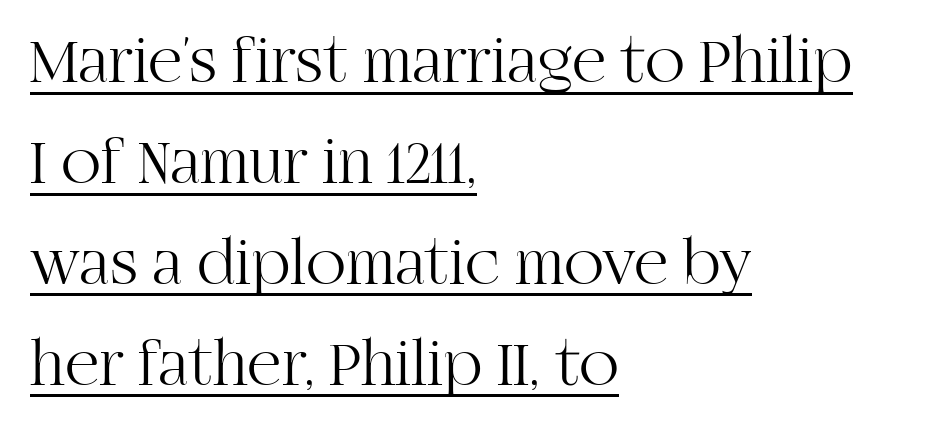
{"serif": "yes", "italic": "no", "bold": "no", "weight": "light", "width": "normal", "stroke_contrast": "high", "x_height": "large", "monospaced": "no", "underline": "yes", "align": "left", "line_spacing": "normal", "line_spacing_ratio": 1.53, "letter_spacing": "normal", "letter_spacing_em": 0.0, "glyph_px": 66}
